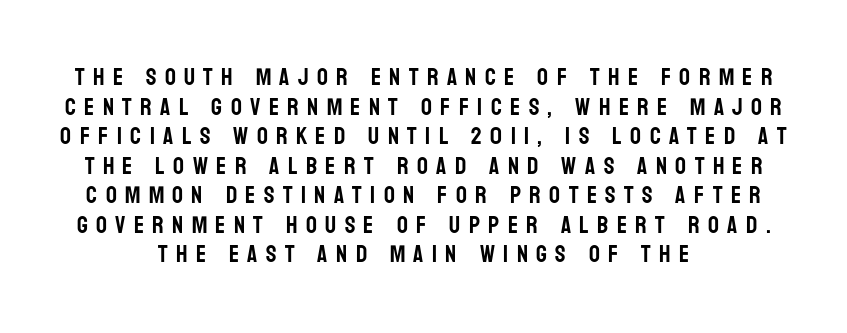
{"italic": "no", "underline": "no", "align": "center", "line_spacing_ratio": 1.23, "letter_spacing": "wide", "letter_spacing_em": 0.35, "glyph_px": 24}
